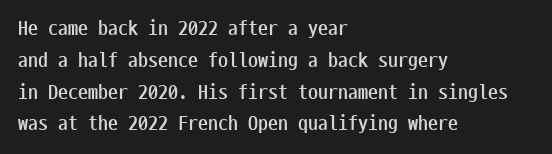
The image shows 20 px bold type, upright; set left-aligned, normal line spacing (1.59x), normal letter spacing, not underlined.
